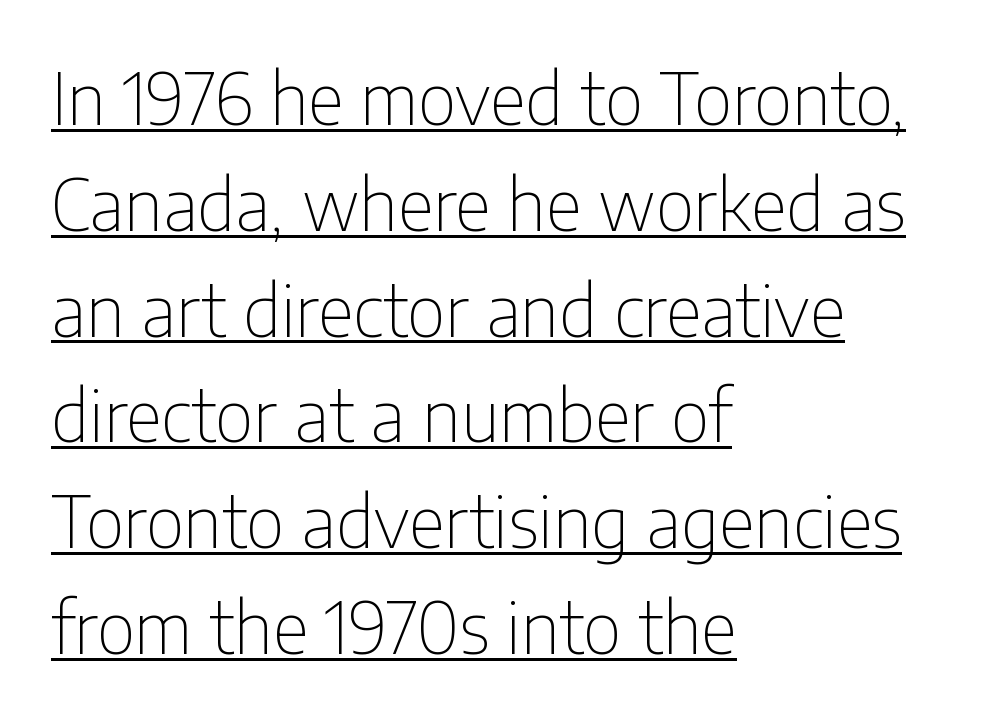
The letterforms sit at book weight or below. The leading is moderate, giving the passage an even texture. Every stem runs plumb, perpendicular to the baseline. Do the characters align in a grid? No, the font is proportional.
